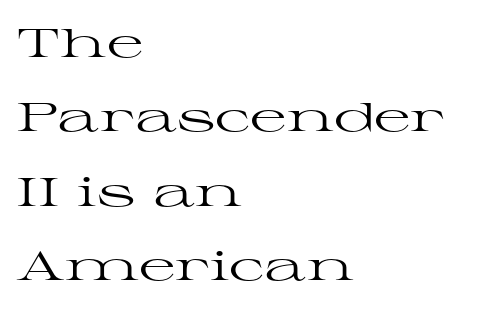
The image shows 40 px regular-weight, wide serif type, upright; set left-aligned, line spacing 1.86x, normal letter spacing, not underlined; high stroke contrast and a medium x-height.
